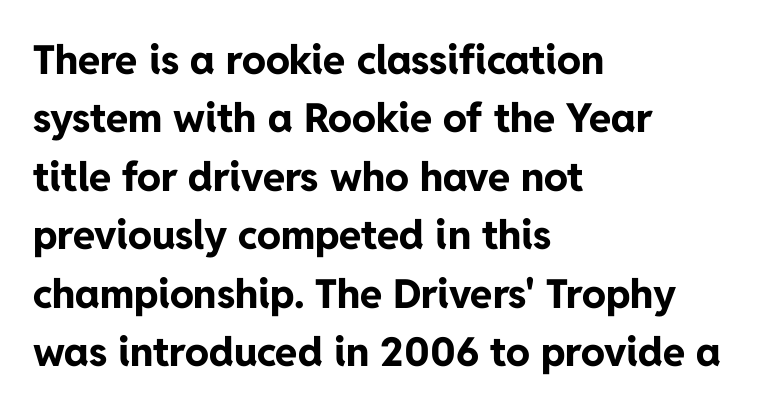
The compositor pushed each line to the left boundary. Caption: standard tracking, unaltered. A clean baseline with only descenders dipping below it. Varying glyph widths throughout — classic text-font behaviour. Reading down the column, the eye jumps a familiar distance to each next line. A dark, heavy texture on the line: the type is bold.
